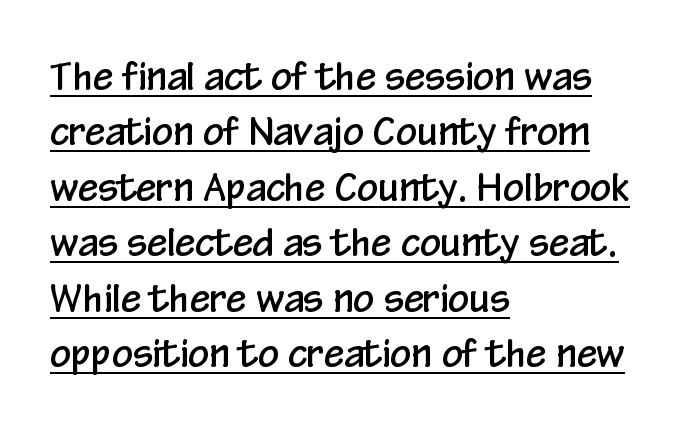
The image shows 37 px condensed sans-serif type, upright; set left-aligned, normal line spacing (1.5x), normal letter spacing, underlined; low stroke contrast and a medium x-height.
